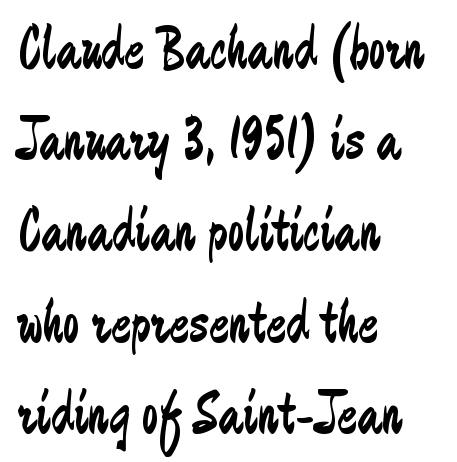
This sample has the flowing, uneven cadence of proportional lettering. The strip under each line holds only bare page. The passage shown is typeset with a sans-serif family. Default kerning and tracking; the words read as compact shapes. One glance says typical: line gaps are just what's usual.
